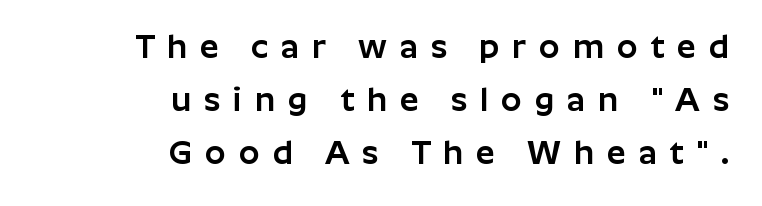
Q: Is the text italic (slanted)? A: No, it is upright.
Q: Is the typeface a serif or a sans-serif typeface? A: Sans-serif.
Q: Is the text underlined? A: No.
Q: How is the paragraph aligned? A: Right-aligned.
Q: Is the spacing between letters normal or unusually wide? A: Unusually wide.
Q: Is the spacing between lines tight, normal or loose? A: Normal.
Q: Width (condensed, normal, or wide)? A: Normal.
Q: Stroke contrast? A: Low.
Q: x-height? A: Medium.
Q: Monospaced? A: No.
